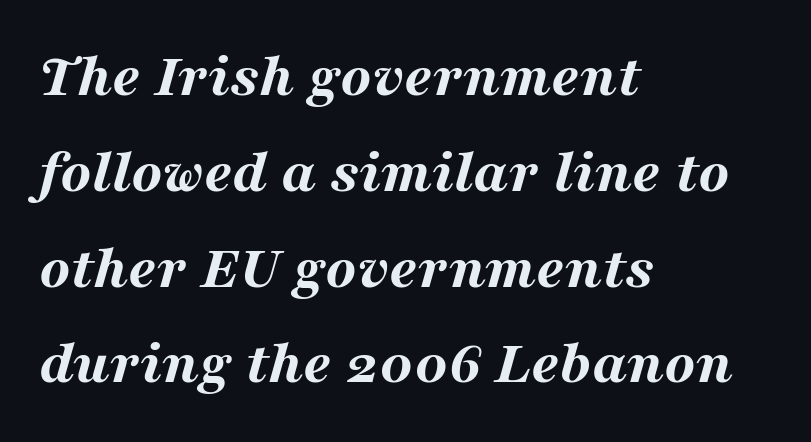
The image shows 63 px bold, wide type, italic (leaning right); set left-aligned, normal line spacing (1.52x), normal letter spacing, not underlined; medium stroke contrast and a medium x-height.
